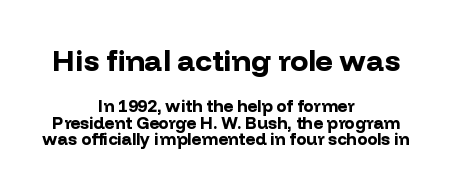
The image shows 30 px bold sans-serif type, upright; set centered, tight line spacing (0.99x), normal letter spacing, not underlined; the first (top) block is 1.76x larger; low stroke contrast and a medium x-height.
